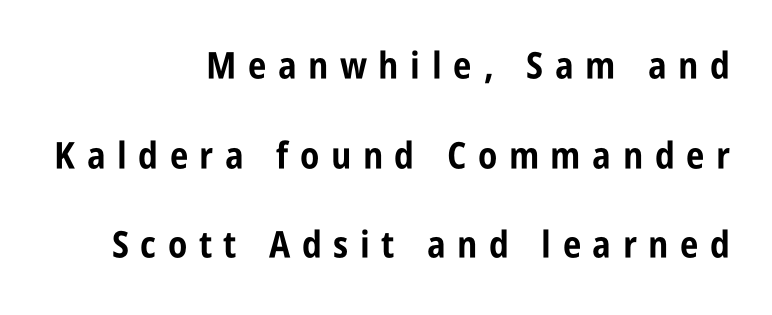
Q: Is the text bold? A: Yes.
Q: Is the text italic (slanted)? A: No, it is upright.
Q: Is the typeface a serif or a sans-serif typeface? A: Sans-serif.
Q: Is the text underlined? A: No.
Q: How is the paragraph aligned? A: Right-aligned.
Q: Is the spacing between letters normal or unusually wide? A: Unusually wide.
Q: Is the spacing between lines tight, normal or loose? A: Loose.
Q: Width (condensed, normal, or wide)? A: Condensed.
Q: Stroke contrast? A: Low.
Q: x-height? A: Large.
Q: Monospaced? A: No.
